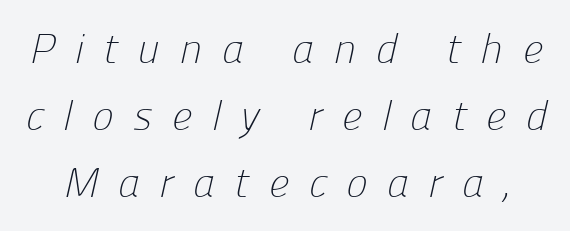
Q: Is the text bold? A: No.
Q: Is the typeface a serif or a sans-serif typeface? A: Sans-serif.
Q: Is the text underlined? A: No.
Q: Is the spacing between letters normal or unusually wide? A: Unusually wide.
Q: Is the spacing between lines tight, normal or loose? A: Normal.
Q: Width (condensed, normal, or wide)? A: Normal.
Q: Stroke contrast? A: Low.
Q: x-height? A: Medium.
Q: Monospaced? A: No.
